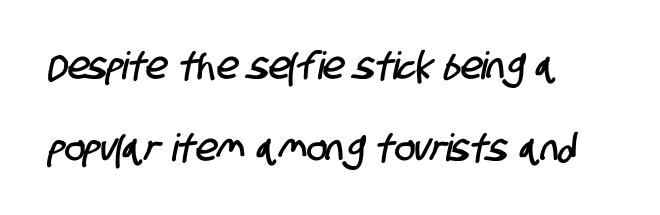
{"serif": "no", "width": "condensed", "stroke_contrast": "low", "x_height": "large", "monospaced": "no", "underline": "no", "align": "left", "line_spacing": "loose", "line_spacing_ratio": 2.15, "letter_spacing": "normal", "letter_spacing_em": 0.0, "glyph_px": 38}
